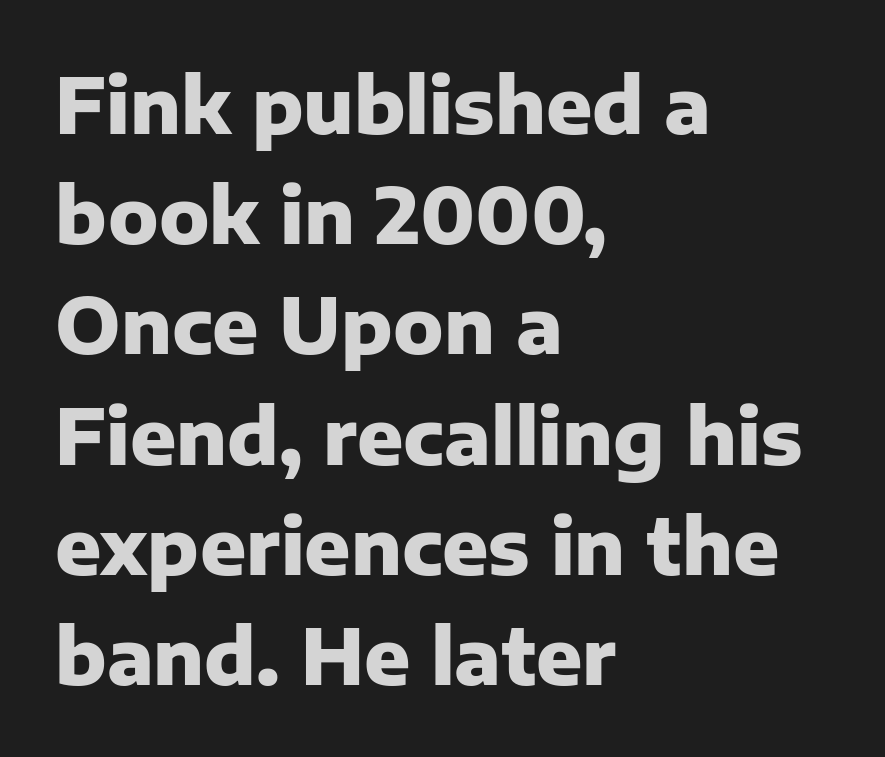
Regular leading. Letters rest on an invisible, unmarked baseline. Do the characters align in a grid? No, the font is proportional. You can tell it's not italic because the verticals are truly vertical. This rendering uses left alignment, leaving the right contour irregular.
